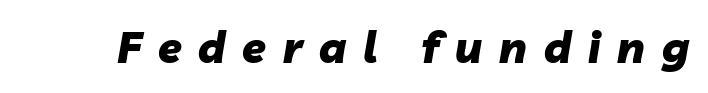
Strokes here are thick enough to call this a true bold. Display-style spreading of the glyphs; the letterfit is very open. Looks like regular typesetting: each glyph gets only the width it needs. The passage shown leans; its letterforms are oblique. The glyphs are unaccompanied by any horizontal stroke below them.
